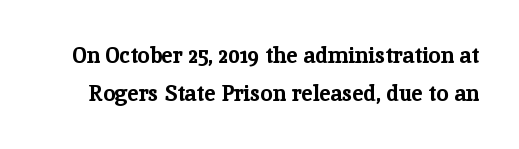
{"italic": "no", "bold": "yes", "underline": "no", "line_spacing_ratio": 1.75, "letter_spacing": "normal", "letter_spacing_em": 0.0, "glyph_px": 22}
